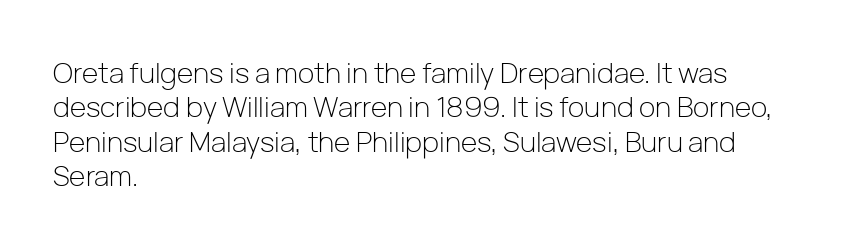
Tracking here is standard; glyphs follow each other at the usual distance. Spacing verdict: proportional, widths tailored to each character. Type style note: lacks serifs. Does the copy run flush right? No — it runs flush left.
